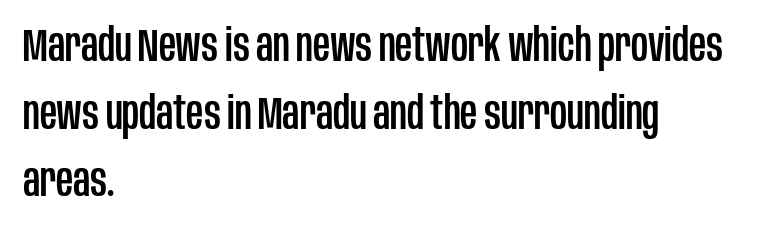
The image shows 47 px condensed sans-serif type, upright; set left-aligned, normal line spacing (1.44x), normal letter spacing, not underlined; low stroke contrast and a large x-height.
